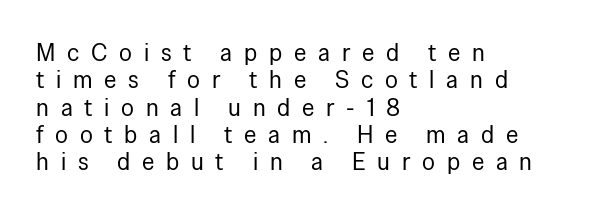
Q: Is the text bold? A: No.
Q: Is the text italic (slanted)? A: No, it is upright.
Q: Is the text underlined? A: No.
Q: How is the paragraph aligned? A: Left-aligned.
Q: Is the spacing between letters normal or unusually wide? A: Unusually wide.
Q: Is the spacing between lines tight, normal or loose? A: Tight.
